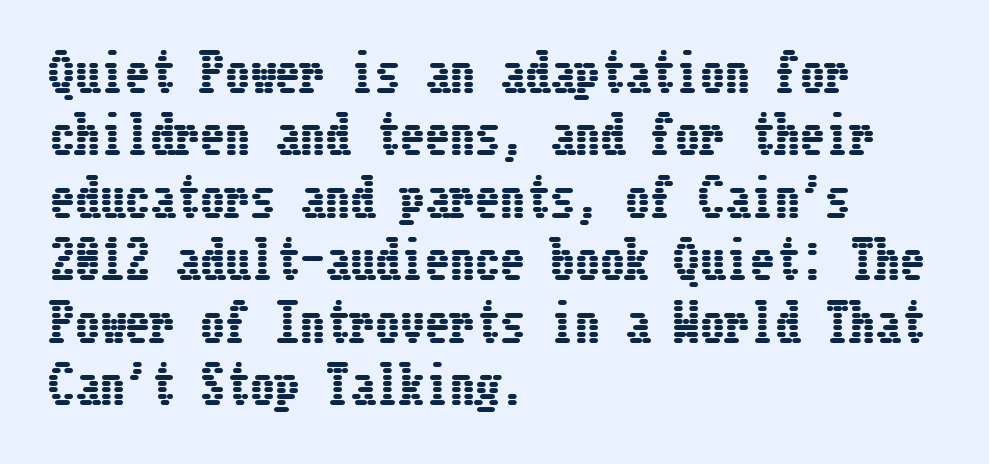
{"italic": "no", "width": "condensed", "stroke_contrast": "low", "x_height": "medium", "underline": "no", "align": "left", "line_spacing": "normal", "line_spacing_ratio": 1.25, "letter_spacing": "normal", "letter_spacing_em": 0.0, "glyph_px": 50}
